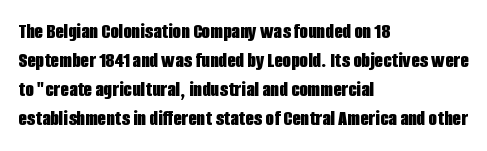
I'd describe the lettering as bold — thick and assertive. Line starts are locked; line ends wander. Nope, not italic — everything's standing straight. Only glyphs here, with clear space below each row.
